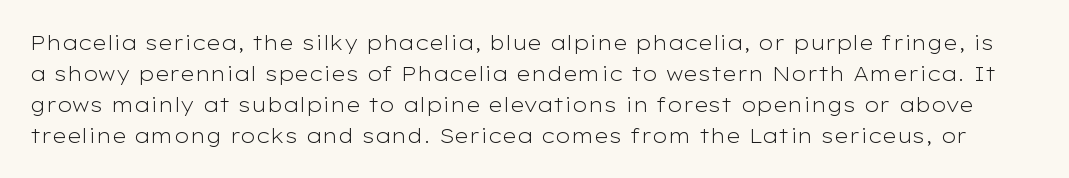
{"italic": "no", "bold": "no", "underline": "no", "line_spacing": "normal", "line_spacing_ratio": 1.55, "letter_spacing": "normal", "letter_spacing_em": 0.0, "glyph_px": 20}
